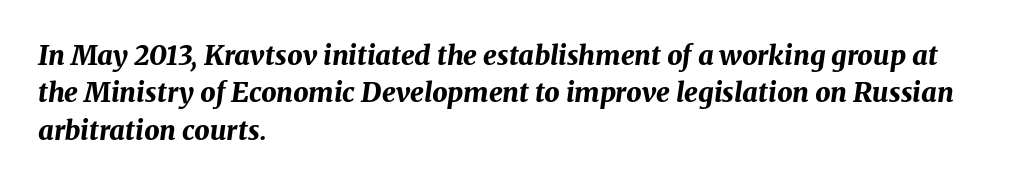
{"italic": "yes", "lean": "right", "slant_degrees": 8, "bold": "yes", "underline": "no", "align": "left", "line_spacing": "normal", "line_spacing_ratio": 1.38, "letter_spacing": "normal", "letter_spacing_em": 0.0, "glyph_px": 27}
